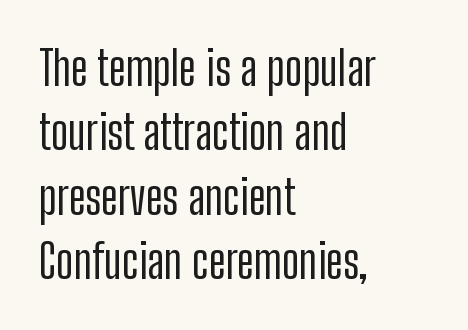
Q: Is the text italic (slanted)? A: No, it is upright.
Q: Is the typeface a serif or a sans-serif typeface? A: Sans-serif.
Q: Is the text underlined? A: No.
Q: How is the paragraph aligned? A: Left-aligned.
Q: Is the spacing between letters normal or unusually wide? A: Normal.
Q: Is the spacing between lines tight, normal or loose? A: Normal.
Q: Width (condensed, normal, or wide)? A: Condensed.
Q: Stroke contrast? A: Low.
Q: x-height? A: Medium.
Q: Monospaced? A: No.
